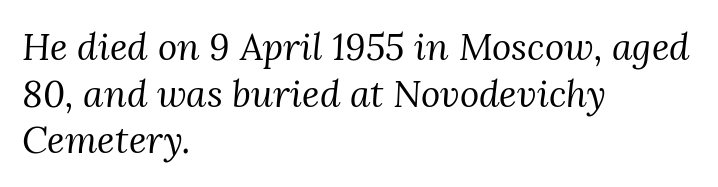
Yep, those are serifs on the letters. Beneath every word, the page is bare. No extra tracking has been applied to these lines. Every row of glyphs begins at an identical x-position on the left. The letters look calm and open, with moderate or lighter stems. Note the varied advance widths — an 'i' is clearly narrower than an 'm'.
